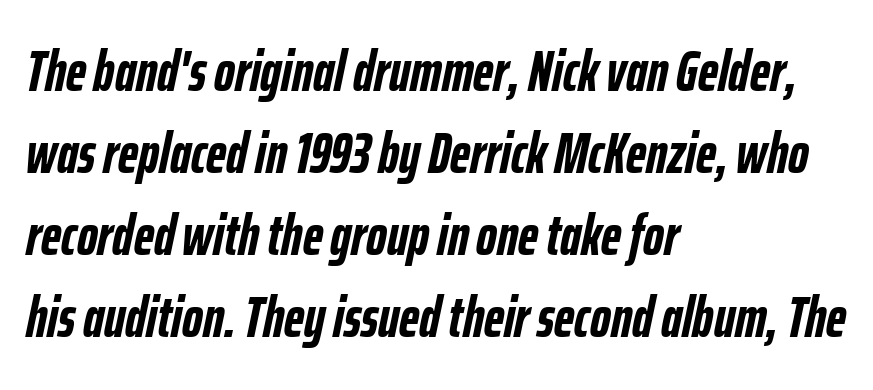
The specimen omits any rule beneath the text block's lines. A classic flush-left, rag-right setting is used for this passage. The rendering uses a moderate line-height, typical for paragraphs. These lines were composed using italics. Glyph-to-glyph distance matches everyday printed text.
